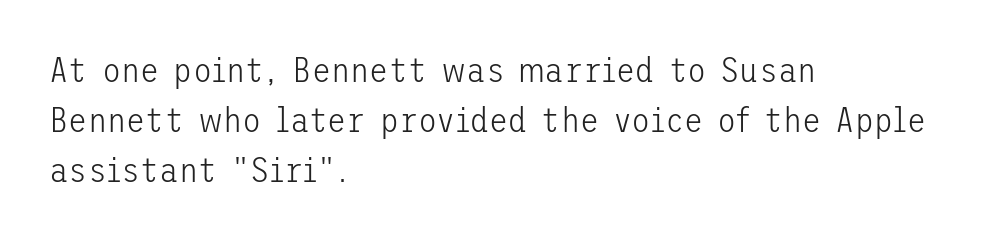
The image shows 35 px light sans-serif type, upright; set left-aligned, normal line spacing (1.43x), normal letter spacing, not underlined; low stroke contrast and a medium x-height.
